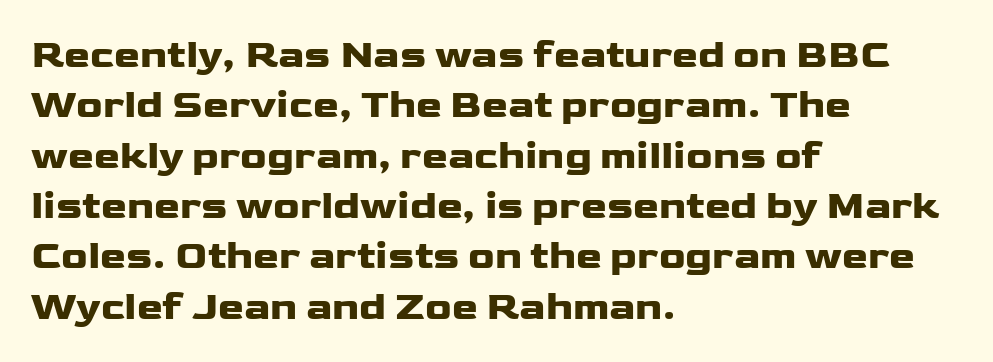
The image shows 39 px heavy, wide sans-serif type, upright; set left-aligned, normal line spacing (1.29x), normal letter spacing, not underlined; low stroke contrast and a medium x-height.
